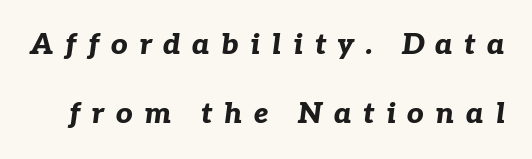
{"italic": "yes", "lean": "right", "slant_degrees": 7, "bold": "yes", "weight": "bold", "width": "normal", "stroke_contrast": "low", "x_height": "medium", "monospaced": "no", "underline": "no", "line_spacing": "loose", "line_spacing_ratio": 2.37, "letter_spacing": "wide", "letter_spacing_em": 0.39, "glyph_px": 29}
